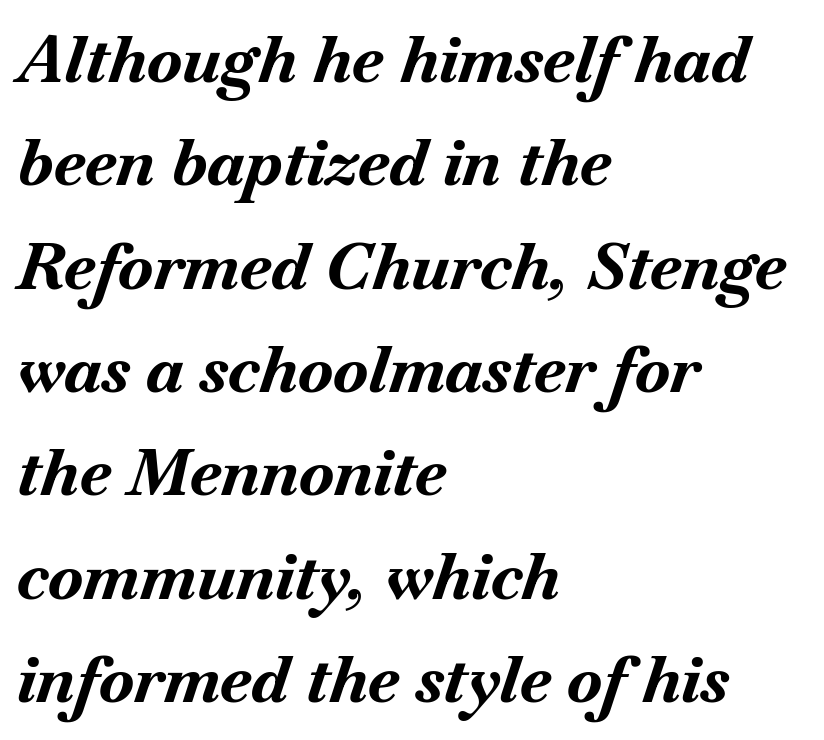
Q: Is the text bold? A: Yes.
Q: Is the text italic (slanted)? A: Yes, it leans right by about 18 degrees.
Q: Is the text underlined? A: No.
Q: How is the paragraph aligned? A: Left-aligned.
Q: Is the spacing between letters normal or unusually wide? A: Normal.
Q: Is the spacing between lines tight, normal or loose? A: Normal.
Q: Width (condensed, normal, or wide)? A: Normal.
Q: Stroke contrast? A: Medium.
Q: x-height? A: Small.
Q: Monospaced? A: No.
